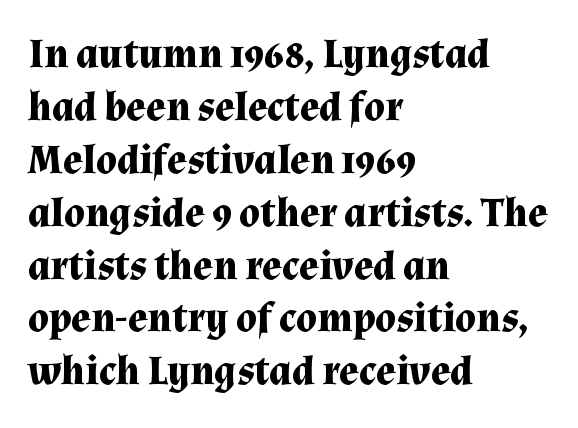
Summary of vertical rhythm: regular, with standard interline spacing. Think of a printed novel: that variable character pitch is what you see here. Weight check: bold — yes, fully. A roman cut, with each character standing at attention. Each word holds together tightly as a unit, with standard inter-letter gaps. Serif or sans? Serif — the stroke terminals have little feet.
